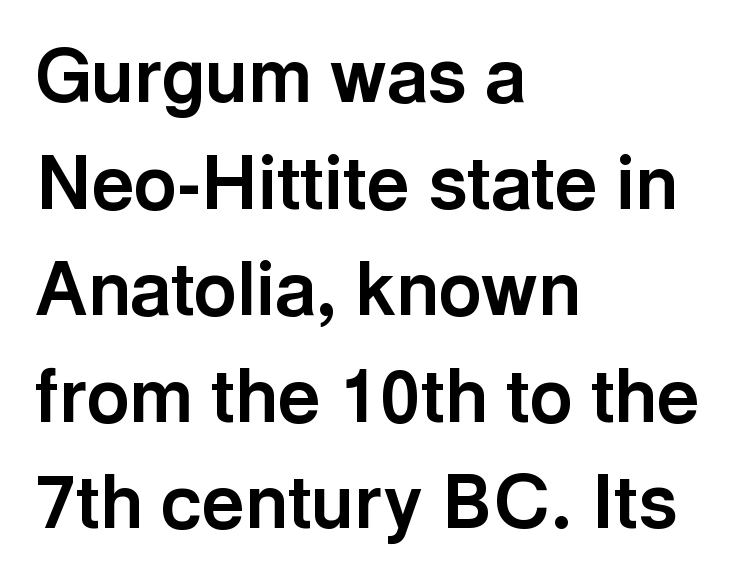
{"serif": "no", "italic": "no", "bold": "yes", "weight": "bold", "width": "normal", "x_height": "medium", "monospaced": "no", "underline": "no", "align": "left", "line_spacing": "normal", "line_spacing_ratio": 1.44, "letter_spacing": "normal", "letter_spacing_em": 0.0, "glyph_px": 74}
